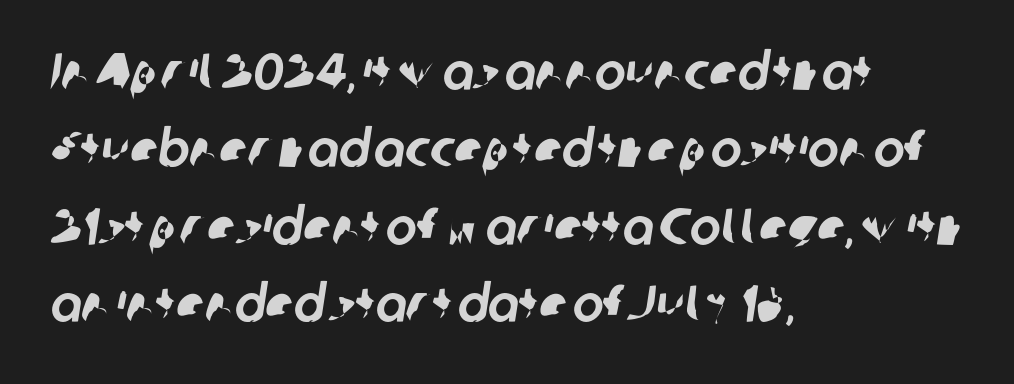
A typesetter would call this proportional, since set widths differ per character. Is this a sans? Yes — the strokes have no serifs. Honestly, there is no underline to notice here at all. The text block is weighted toward the left margin, trailing off unevenly rightward. A typesetter would call this leading conventional body-copy spacing.
